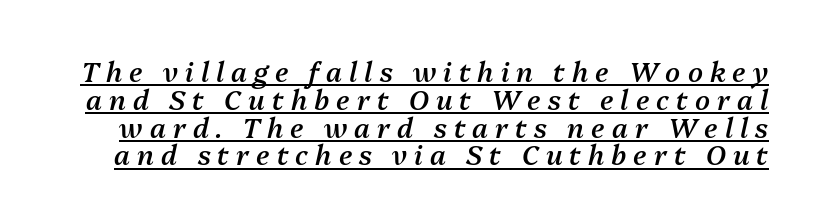
{"italic": "yes", "lean": "right", "slant_degrees": 13, "bold": "semi", "underline": "yes", "line_spacing": "tight", "line_spacing_ratio": 1.03, "letter_spacing": "wide", "letter_spacing_em": 0.26, "glyph_px": 27}
